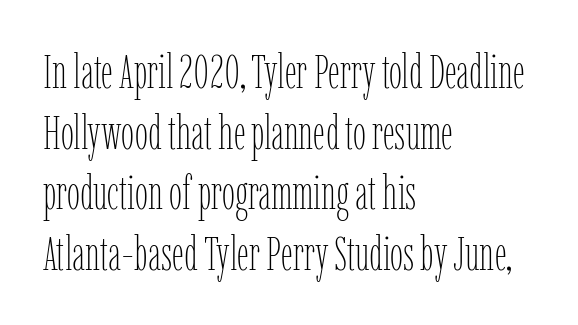
Q: Is the text bold? A: No.
Q: Is the text italic (slanted)? A: No, it is upright.
Q: Is the text underlined? A: No.
Q: How is the paragraph aligned? A: Left-aligned.
Q: Is the spacing between letters normal or unusually wide? A: Normal.
Q: Is the spacing between lines tight, normal or loose? A: Normal.
Q: Width (condensed, normal, or wide)? A: Condensed.
Q: Stroke contrast? A: Low.
Q: x-height? A: Medium.
Q: Monospaced? A: No.
